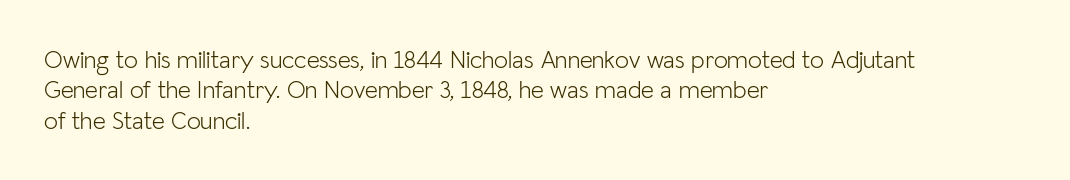
Nope, not italic — everything's standing straight. Only glyphs here, with clear space below each row. Leftover space on each line is placed entirely after the last word. The gaps between neighbouring characters are ordinary and unremarkable. A light-to-regular cut is what we see here.
